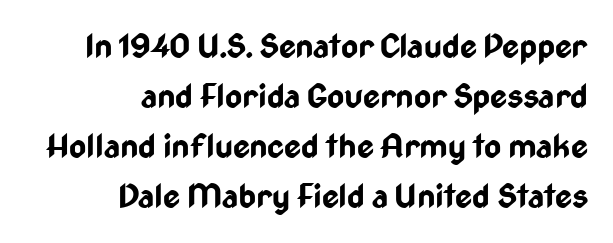
Q: Is the text bold? A: Yes.
Q: Is the text italic (slanted)? A: No, it is upright.
Q: Is the typeface a serif or a sans-serif typeface? A: Sans-serif.
Q: Is the text underlined? A: No.
Q: How is the paragraph aligned? A: Right-aligned.
Q: Is the spacing between letters normal or unusually wide? A: Normal.
Q: Is the spacing between lines tight, normal or loose? A: Normal.
Q: Width (condensed, normal, or wide)? A: Condensed.
Q: Stroke contrast? A: Low.
Q: x-height? A: Medium.
Q: Monospaced? A: No.
